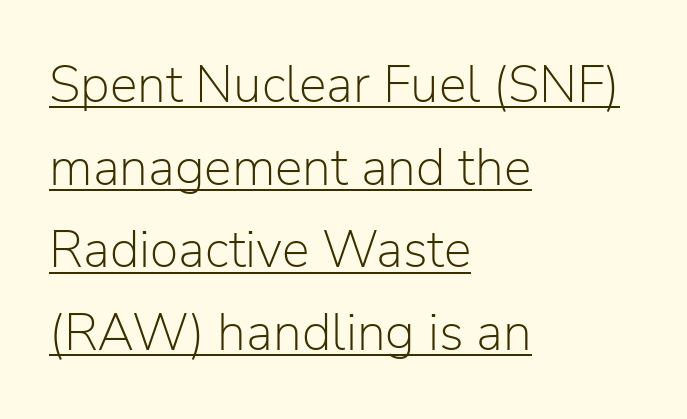
A classic flush-left, rag-right setting is used for this passage. Glyph-to-glyph distance matches everyday printed text. Nope, not italic — everything's standing straight. Regular leading. Do the characters align in a grid? No, the font is proportional. The weight tops out at a normal text grade.
